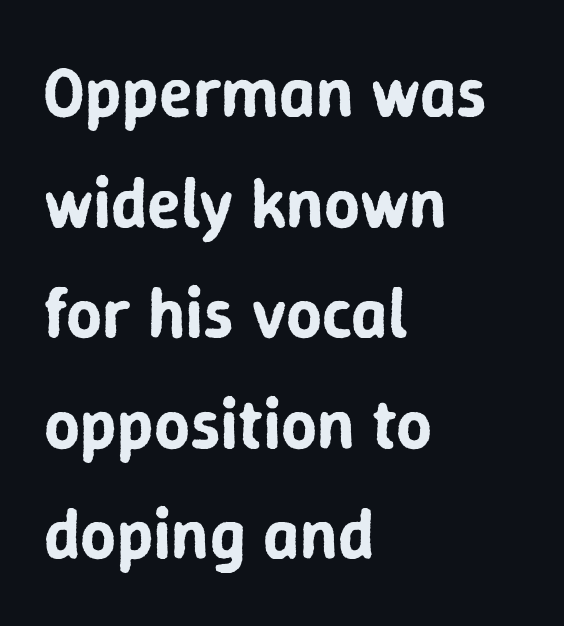
Q: Is the text italic (slanted)? A: No, it is upright.
Q: Is the typeface a serif or a sans-serif typeface? A: Sans-serif.
Q: Is the text underlined? A: No.
Q: How is the paragraph aligned? A: Left-aligned.
Q: Is the spacing between letters normal or unusually wide? A: Normal.
Q: Is the spacing between lines tight, normal or loose? A: Normal.
Q: Width (condensed, normal, or wide)? A: Normal.
Q: Stroke contrast? A: Low.
Q: x-height? A: Medium.
Q: Monospaced? A: No.
